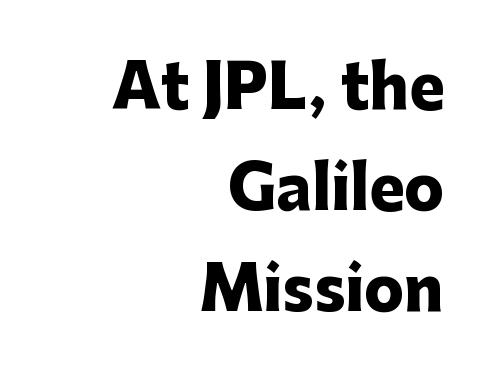
The image shows 59 px heavy sans-serif type, upright; set right-aligned, line spacing 1.71x, normal letter spacing, not underlined; low stroke contrast and a medium x-height.
